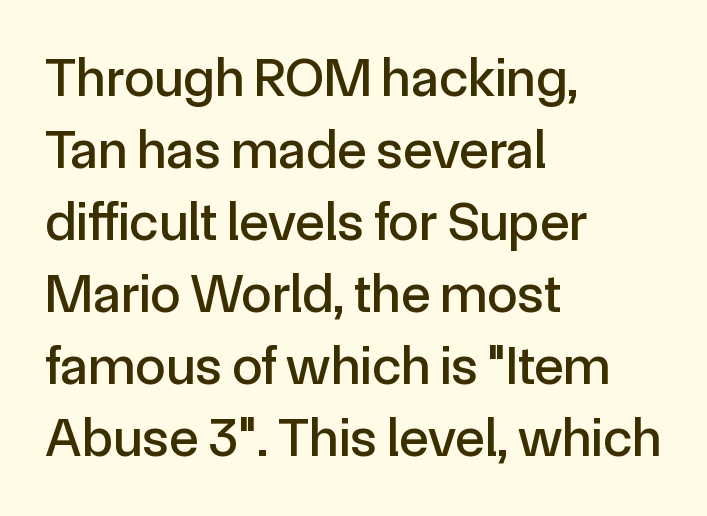
Compared with a centered layout, this one pins lines to the left instead. What's the leading like? Ordinary, nothing unusual. Quick note: not italic, upright. The face used here is proportionally spaced, like ordinary book or web type. Each letter's strokes conclude bluntly, with no projecting serifs. Here the glyphs are tracked normally, forming tight word shapes.
